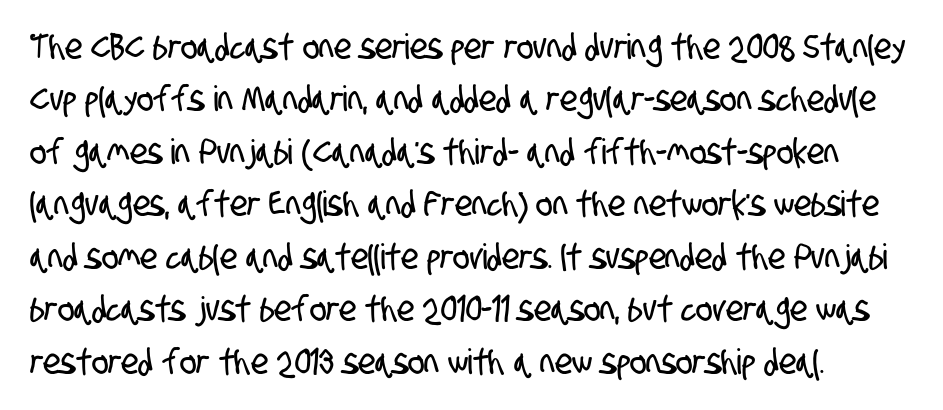
The image shows 35 px condensed sans-serif type; set left-aligned, normal line spacing (1.5x), normal letter spacing, not underlined; low stroke contrast and a large x-height.
